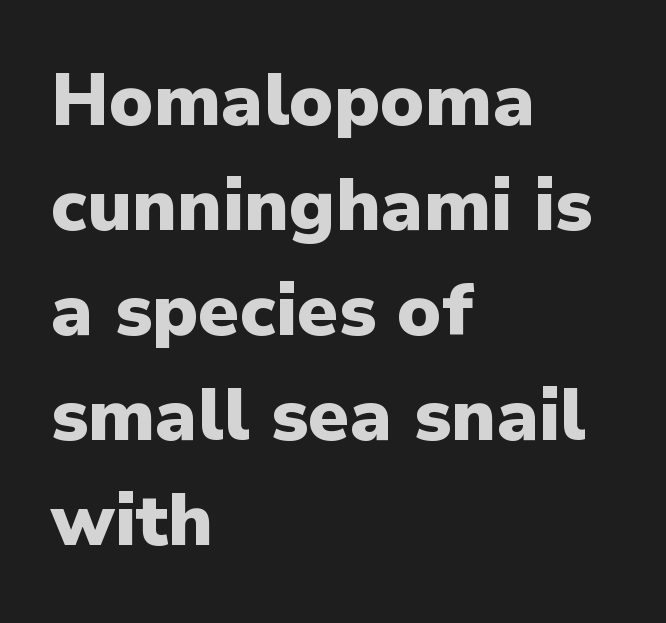
A clean baseline with only descenders dipping below it. The rendering anchors every line to the left-hand side. Horizontal bands of white between lines are of average thickness. Note: no serifs on the glyphs.
